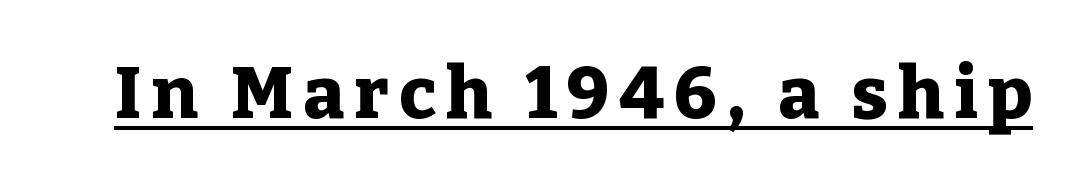
Q: Is the text bold? A: Yes.
Q: Is the text italic (slanted)? A: No, it is upright.
Q: Is the typeface a serif or a sans-serif typeface? A: Serif.
Q: Is the text underlined? A: Yes.
Q: Width (condensed, normal, or wide)? A: Normal.
Q: Stroke contrast? A: Low.
Q: x-height? A: Medium.
Q: Monospaced? A: No.
